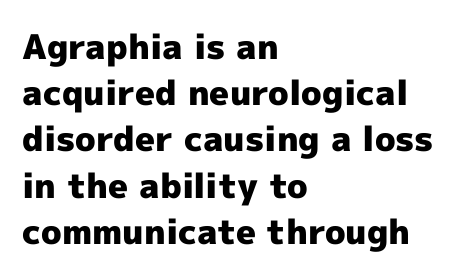
Q: Is the text bold? A: Yes.
Q: Is the text italic (slanted)? A: No, it is upright.
Q: Is the typeface a serif or a sans-serif typeface? A: Sans-serif.
Q: Is the text underlined? A: No.
Q: How is the paragraph aligned? A: Left-aligned.
Q: Is the spacing between letters normal or unusually wide? A: Normal.
Q: Is the spacing between lines tight, normal or loose? A: Normal.
Q: Width (condensed, normal, or wide)? A: Normal.
Q: x-height? A: Medium.
Q: Monospaced? A: No.
